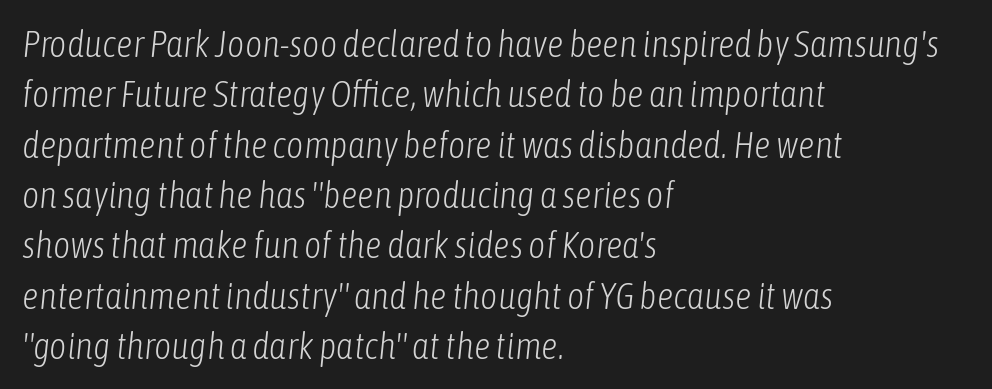
Q: Is the text bold? A: No.
Q: Is the text italic (slanted)? A: Yes, it leans right by about 6 degrees.
Q: Is the text underlined? A: No.
Q: How is the paragraph aligned? A: Left-aligned.
Q: Is the spacing between letters normal or unusually wide? A: Normal.
Q: Is the spacing between lines tight, normal or loose? A: Normal.
Q: Width (condensed, normal, or wide)? A: Condensed.
Q: Stroke contrast? A: Low.
Q: x-height? A: Medium.
Q: Monospaced? A: No.
